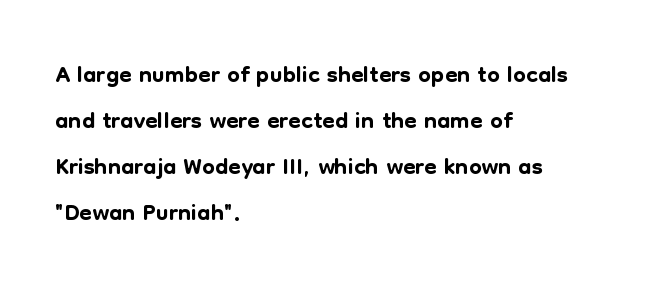
{"serif": "no", "italic": "no", "width": "normal", "stroke_contrast": "low", "x_height": "medium", "monospaced": "no", "underline": "no", "align": "left", "line_spacing": "normal", "line_spacing_ratio": 1.28, "letter_spacing": "normal", "letter_spacing_em": 0.0, "glyph_px": 36}
